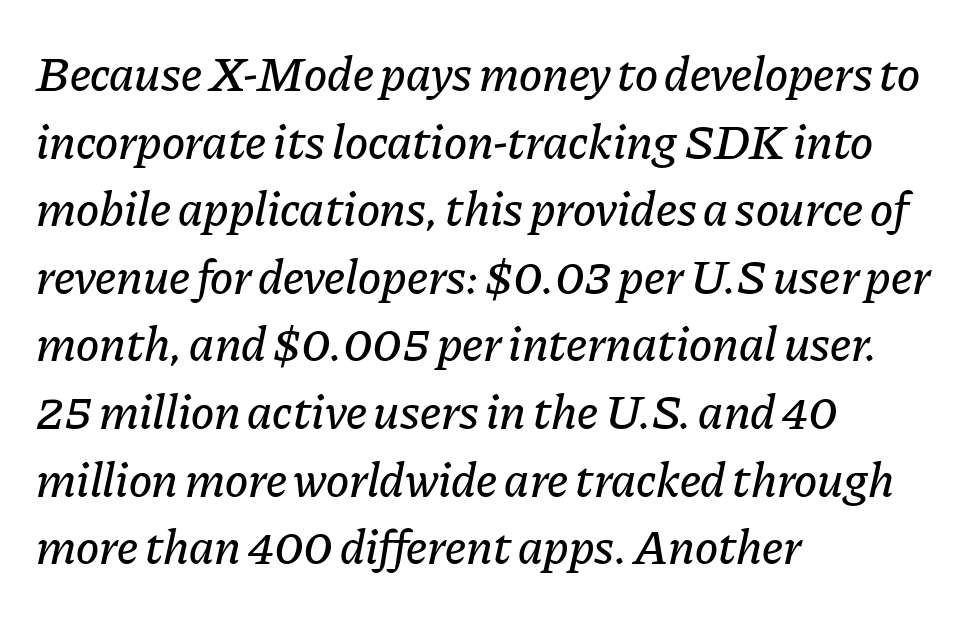
The line texture is even and compact thanks to regular tracking. Do the characters align in a grid? No, the font is proportional. A clean baseline with only descenders dipping below it. Notice how the passage keeps a crisp vertical edge on the left only.
